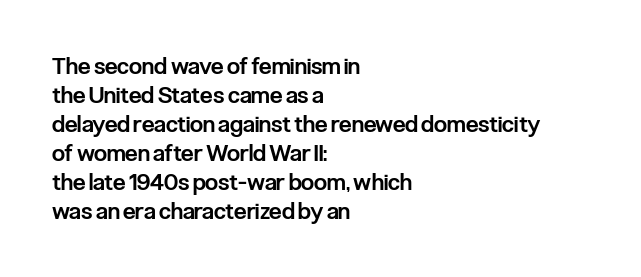
The image shows 23 px text type, upright; set left-aligned, normal line spacing (1.26x), normal letter spacing, not underlined.
